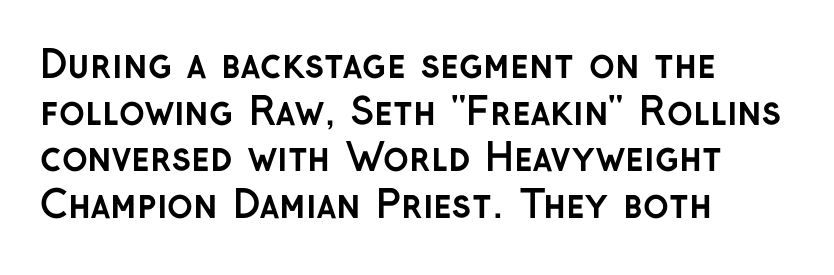
Heft: maximum for text — a bold. Unlike italic type, these characters show no tilt at all. Letter spacing: default. In CSS terms this would be text-align: left. A clean baseline with only descenders dipping below it.
